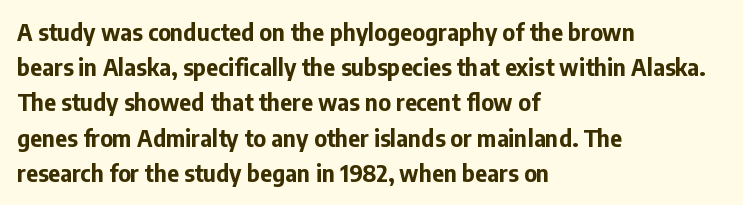
{"italic": "no", "bold": "yes", "underline": "no", "align": "left", "line_spacing": "normal", "line_spacing_ratio": 1.53, "letter_spacing": "normal", "letter_spacing_em": 0.0, "glyph_px": 23}
